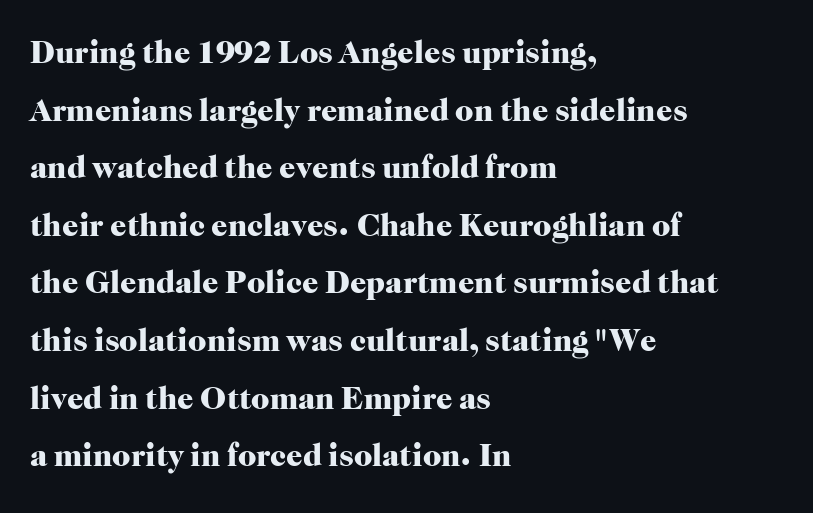
{"serif": "yes", "italic": "no", "bold": "yes", "weight": "heavy", "width": "normal", "stroke_contrast": "high", "x_height": "medium", "monospaced": "no", "underline": "no", "align": "left", "line_spacing_ratio": 1.8, "letter_spacing": "normal", "letter_spacing_em": 0.0, "glyph_px": 32}
